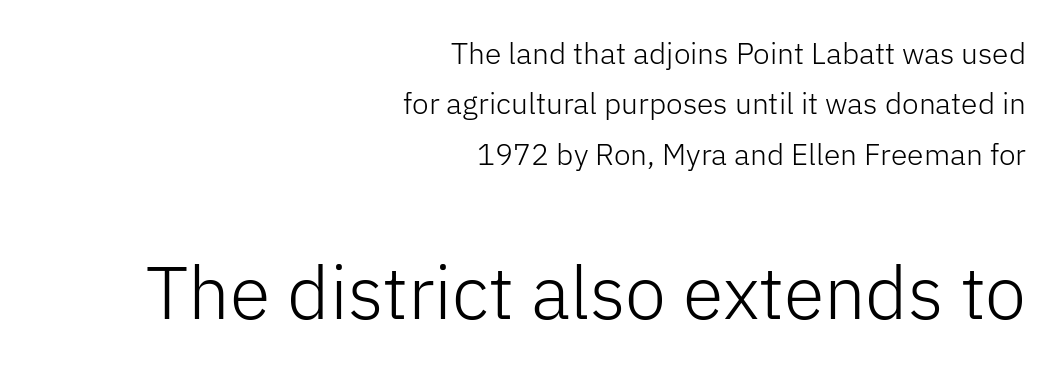
The image shows 74 px light sans-serif type, upright; set right-aligned, normal line spacing (1.68x), normal letter spacing, not underlined; the second (bottom) block is 2.47x larger; low stroke contrast and a medium x-height.
